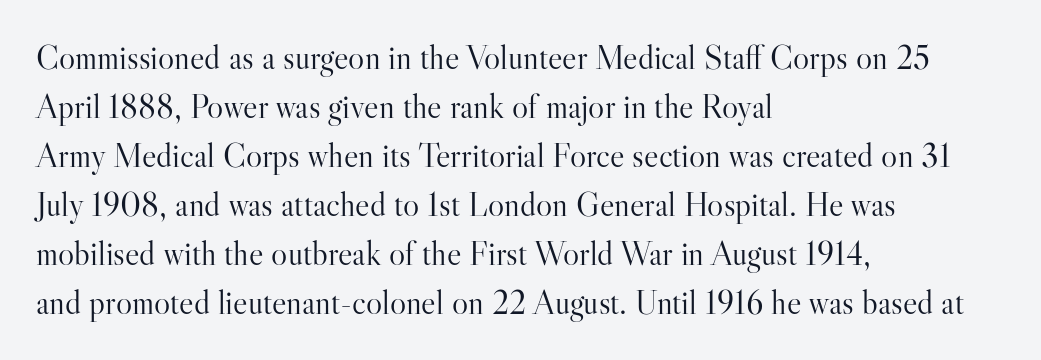
{"serif": "yes", "italic": "no", "bold": "no", "weight": "light", "width": "normal", "stroke_contrast": "high", "x_height": "small", "monospaced": "no", "underline": "no", "align": "left", "line_spacing": "normal", "line_spacing_ratio": 1.44, "letter_spacing": "normal", "letter_spacing_em": 0.0, "glyph_px": 34}
